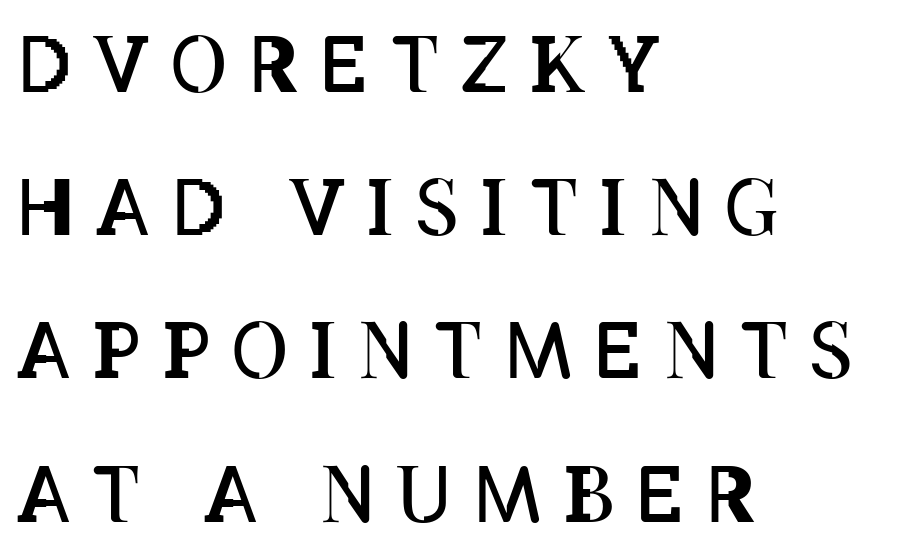
{"italic": "no", "bold": "no", "weight": "regular", "width": "condensed", "stroke_contrast": "low", "x_height": "large", "monospaced": "no", "underline": "no", "align": "left", "line_spacing_ratio": 1.86, "letter_spacing": "wide", "letter_spacing_em": 0.29, "glyph_px": 77}
